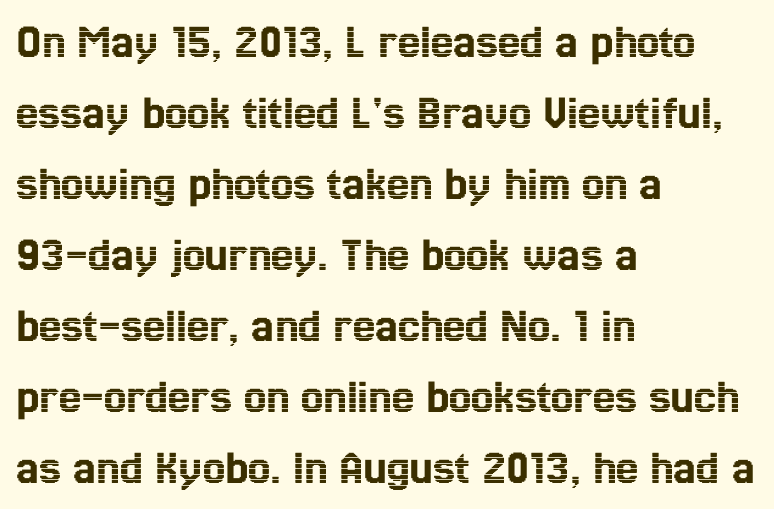
{"italic": "no", "width": "condensed", "x_height": "medium", "monospaced": "no", "underline": "no", "align": "left", "line_spacing": "normal", "line_spacing_ratio": 1.42, "letter_spacing": "normal", "letter_spacing_em": 0.0, "glyph_px": 50}
